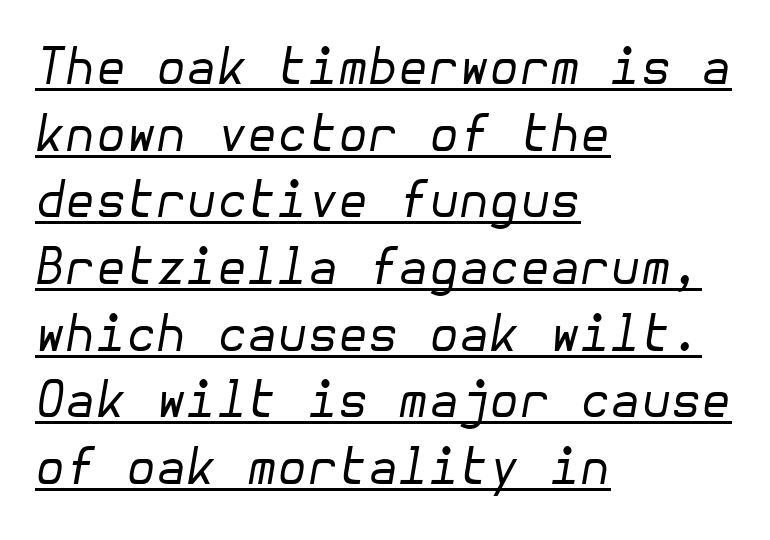
{"italic": "yes", "lean": "right", "slant_degrees": 10, "bold": "no", "weight": "regular", "width": "normal", "stroke_contrast": "low", "x_height": "medium", "underline": "yes", "align": "left", "line_spacing": "normal", "line_spacing_ratio": 1.36, "letter_spacing": "normal", "letter_spacing_em": 0.0, "glyph_px": 49}
